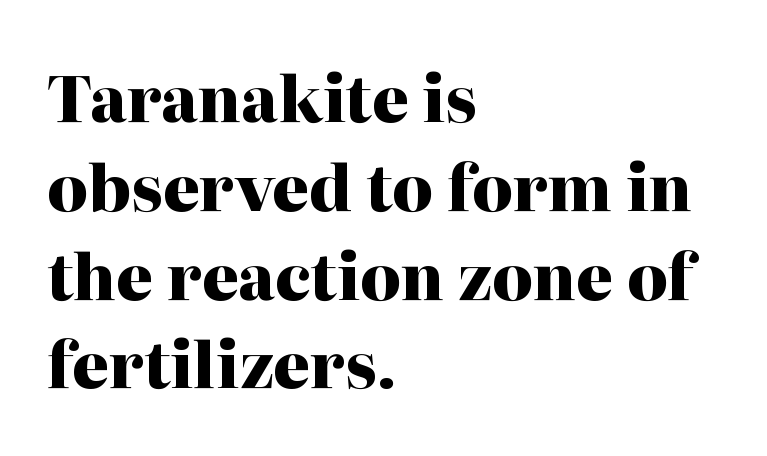
The image shows 63 px heavy serif type, upright; set left-aligned, normal line spacing (1.41x), normal letter spacing, not underlined; high stroke contrast and a medium x-height.
